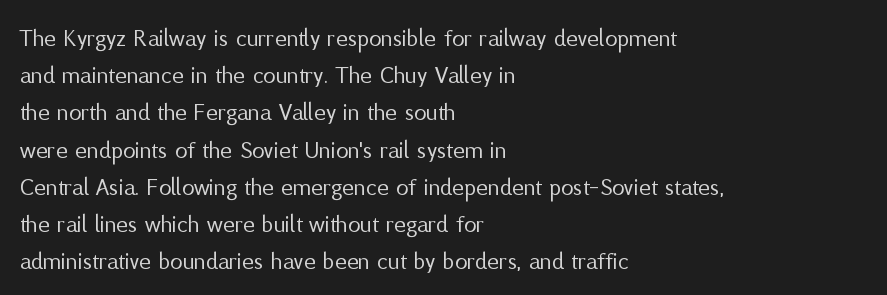
The image shows 25 px text type, upright; set left-aligned, normal line spacing (1.49x), normal letter spacing, not underlined.
